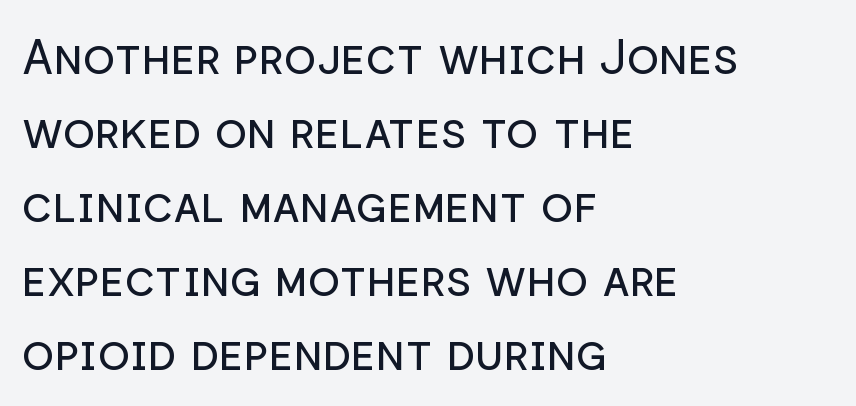
The image shows 48 px regular-weight sans-serif type, upright; set left-aligned, normal line spacing (1.54x), normal letter spacing, not underlined; low stroke contrast and a medium x-height.
